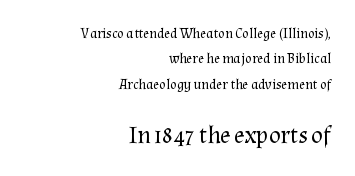
The image shows 24 px text type, upright; set right-aligned, line spacing 1.82x, normal letter spacing, not underlined; the second (bottom) block is 1.71x larger.
